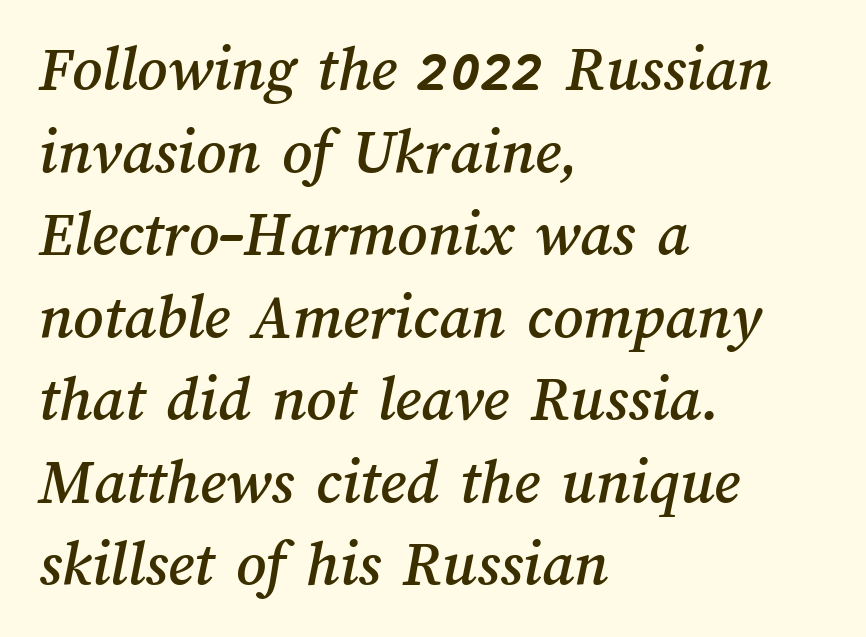
Q: Is the text underlined? A: No.
Q: How is the paragraph aligned? A: Left-aligned.
Q: Is the spacing between letters normal or unusually wide? A: Normal.
Q: Is the spacing between lines tight, normal or loose? A: Normal.
Q: Width (condensed, normal, or wide)? A: Normal.
Q: Stroke contrast? A: Medium.
Q: x-height? A: Medium.
Q: Monospaced? A: No.
